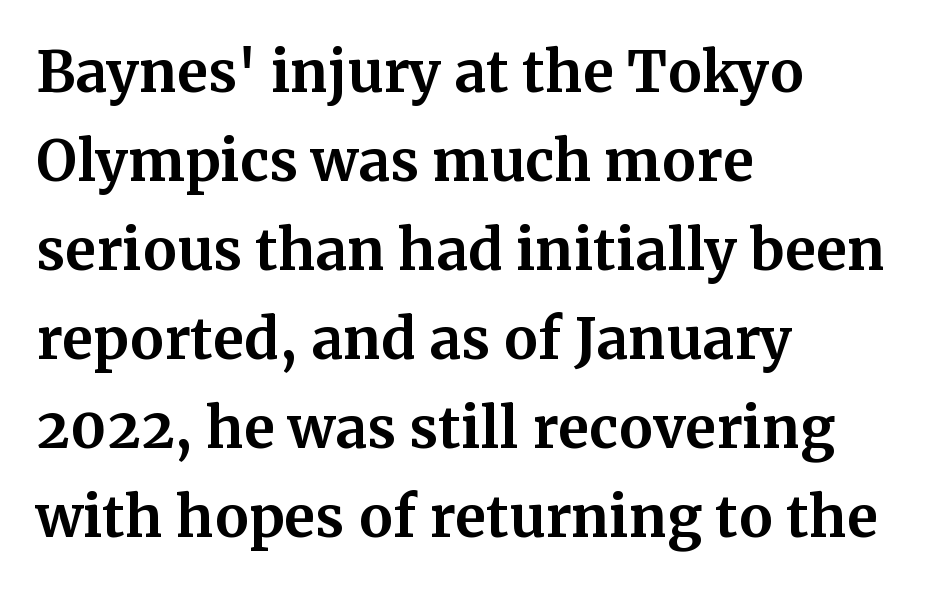
{"serif": "yes", "italic": "no", "bold": "yes", "weight": "bold", "width": "normal", "stroke_contrast": "medium", "x_height": "medium", "monospaced": "no", "underline": "no", "align": "left", "line_spacing": "normal", "line_spacing_ratio": 1.59, "letter_spacing": "normal", "letter_spacing_em": 0.0, "glyph_px": 56}
